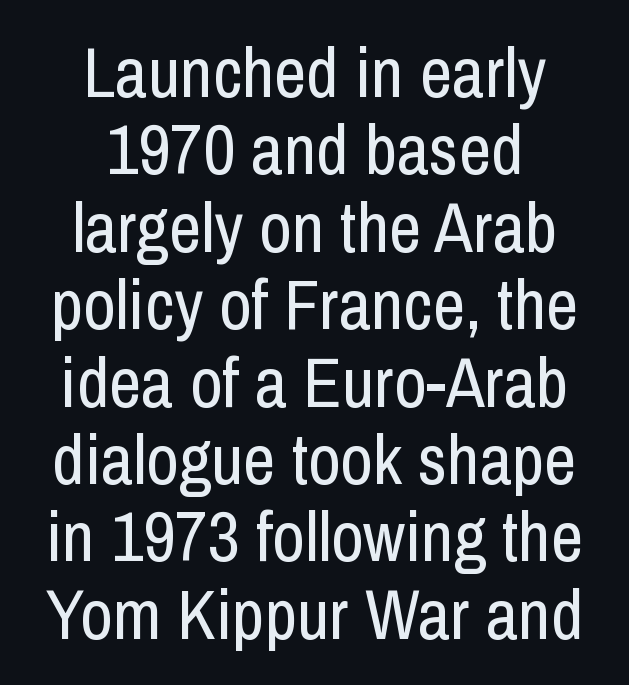
Q: Is the text bold? A: No.
Q: Is the text italic (slanted)? A: No, it is upright.
Q: Is the typeface a serif or a sans-serif typeface? A: Sans-serif.
Q: Is the text underlined? A: No.
Q: How is the paragraph aligned? A: Centered.
Q: Is the spacing between letters normal or unusually wide? A: Normal.
Q: Is the spacing between lines tight, normal or loose? A: Tight.
Q: Width (condensed, normal, or wide)? A: Condensed.
Q: Stroke contrast? A: Low.
Q: x-height? A: Medium.
Q: Monospaced? A: No.
